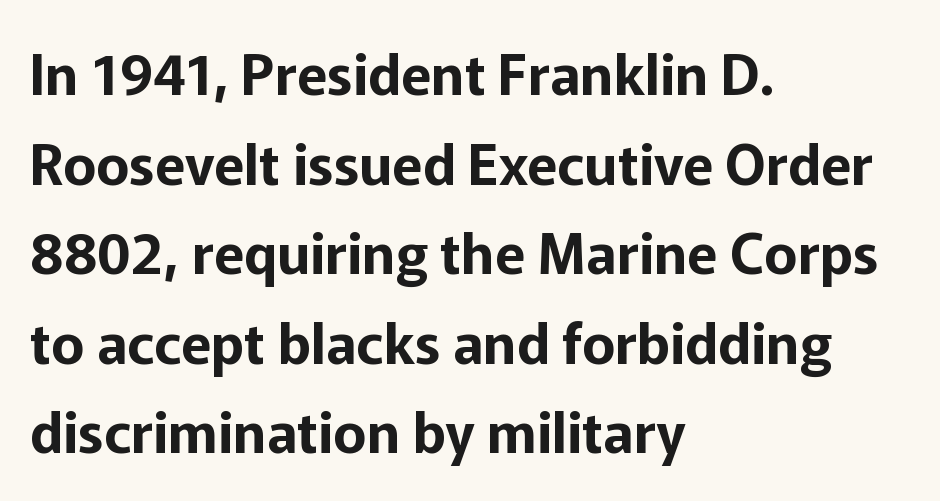
Q: Is the text italic (slanted)? A: No, it is upright.
Q: Is the typeface a serif or a sans-serif typeface? A: Sans-serif.
Q: Is the text underlined? A: No.
Q: How is the paragraph aligned? A: Left-aligned.
Q: Is the spacing between letters normal or unusually wide? A: Normal.
Q: Is the spacing between lines tight, normal or loose? A: Normal.
Q: Width (condensed, normal, or wide)? A: Normal.
Q: Stroke contrast? A: Low.
Q: x-height? A: Medium.
Q: Monospaced? A: No.
